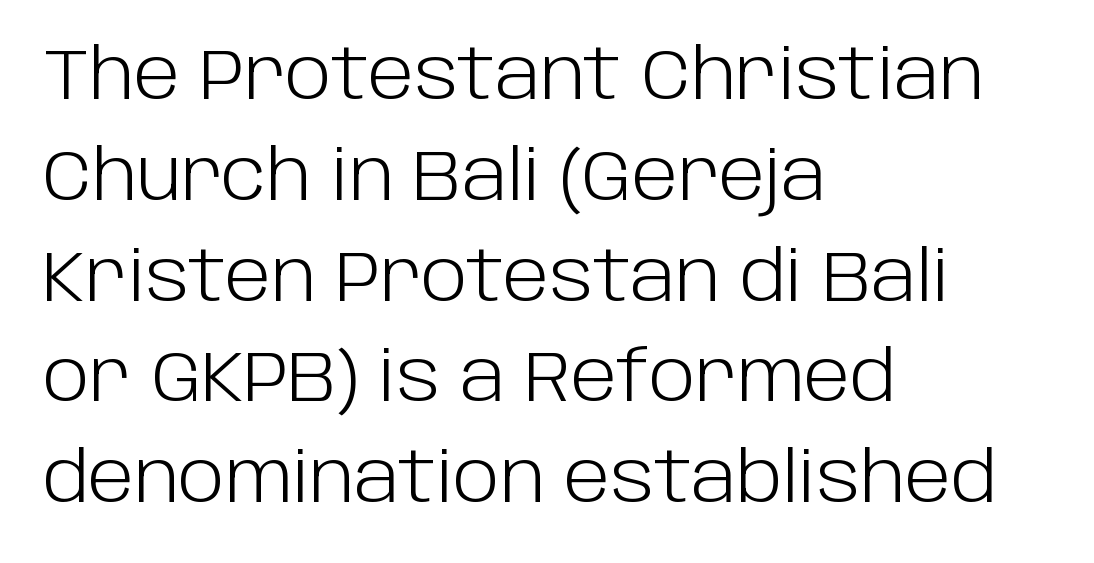
The image shows 70 px light sans-serif type, upright; set left-aligned, normal line spacing (1.44x), normal letter spacing, not underlined; low stroke contrast and a large x-height.
